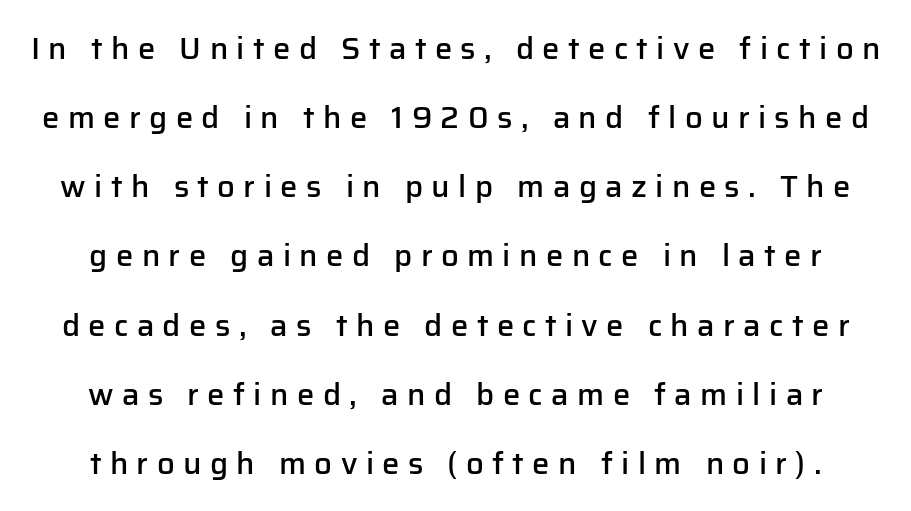
The image shows 31 px semibold sans-serif type, upright; set centered, loose line spacing (2.23x), unusually wide letter spacing (+0.27 em), not underlined; low stroke contrast and a medium x-height.
